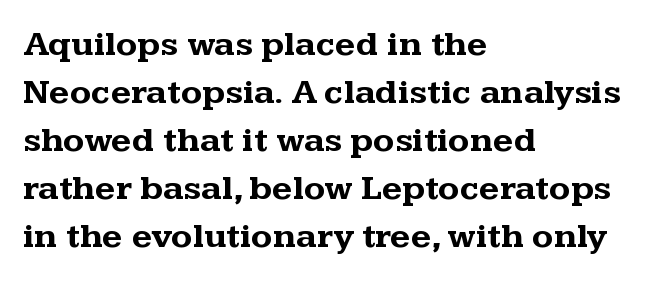
Q: Is the text bold? A: Yes.
Q: Is the text italic (slanted)? A: No, it is upright.
Q: Is the typeface a serif or a sans-serif typeface? A: Serif.
Q: Is the text underlined? A: No.
Q: How is the paragraph aligned? A: Left-aligned.
Q: Is the spacing between letters normal or unusually wide? A: Normal.
Q: Is the spacing between lines tight, normal or loose? A: Normal.
Q: Width (condensed, normal, or wide)? A: Wide.
Q: Stroke contrast? A: Medium.
Q: x-height? A: Medium.
Q: Monospaced? A: No.
